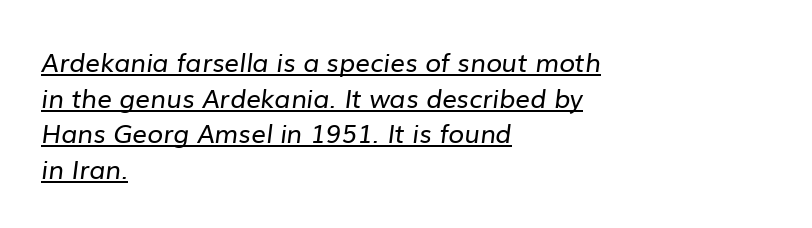
The line-height multiplier appears to be the usual default. Like a heading marked for emphasis, these lines bear an underscore. Each word holds together tightly as a unit, with standard inter-letter gaps. Visually the block forms a straight wall on the left and a jagged coastline on the right. The typesetting does not lean heavy: it is not bold.
